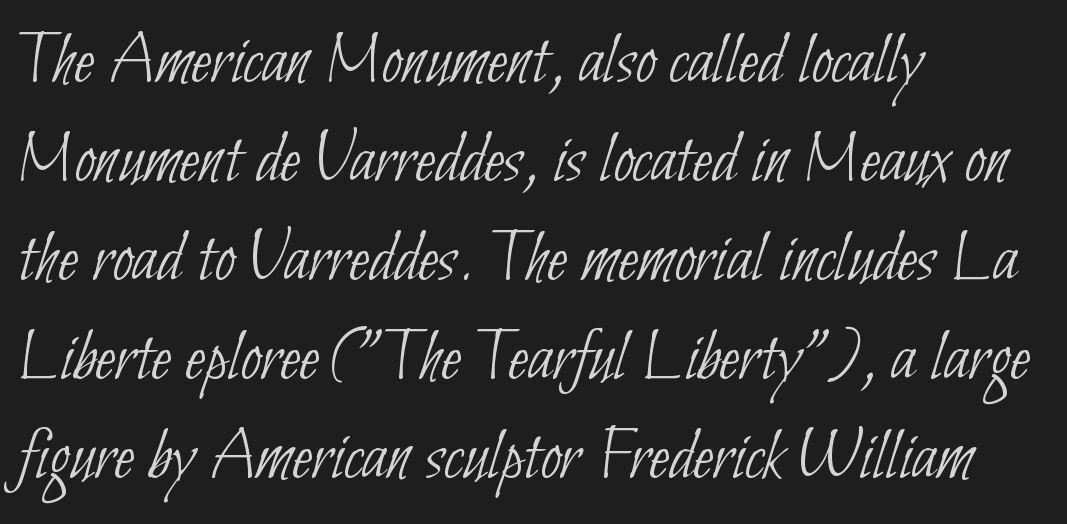
Q: Is the text bold? A: No.
Q: Is the typeface a serif or a sans-serif typeface? A: Sans-serif.
Q: Is the text underlined? A: No.
Q: How is the paragraph aligned? A: Left-aligned.
Q: Is the spacing between letters normal or unusually wide? A: Normal.
Q: Is the spacing between lines tight, normal or loose? A: Normal.
Q: Width (condensed, normal, or wide)? A: Condensed.
Q: Stroke contrast? A: Low.
Q: x-height? A: Small.
Q: Monospaced? A: No.
